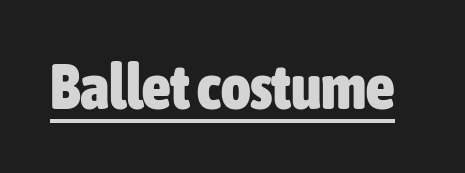
{"serif": "no", "italic": "no", "bold": "yes", "weight": "heavy", "width": "condensed", "stroke_contrast": "low", "x_height": "medium", "monospaced": "no", "underline": "yes", "letter_spacing": "normal", "letter_spacing_em": 0.0, "glyph_px": 63}
